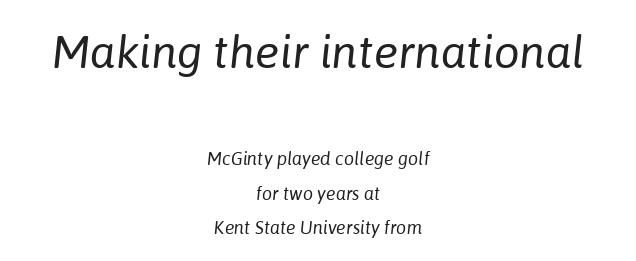
{"italic": "yes", "lean": "right", "slant_degrees": 6, "bold": "no", "weight": "regular", "width": "normal", "stroke_contrast": "low", "x_height": "medium", "monospaced": "no", "underline": "no", "align": "center", "line_spacing": "loose", "line_spacing_ratio": 1.92, "letter_spacing": "normal", "letter_spacing_em": 0.0, "larger_block": "first", "size_ratio": 2.56, "glyph_px": 46}
